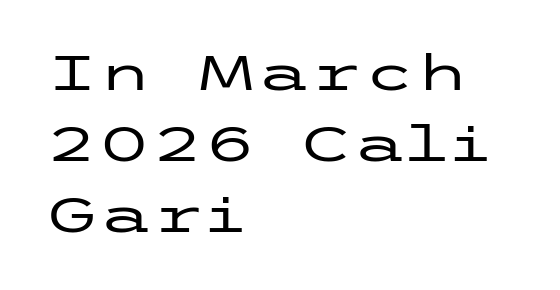
{"serif": "no", "italic": "no", "width": "wide", "stroke_contrast": "low", "x_height": "medium", "underline": "no", "align": "left", "line_spacing": "normal", "line_spacing_ratio": 1.48, "letter_spacing": "normal", "letter_spacing_em": 0.0, "glyph_px": 48}
